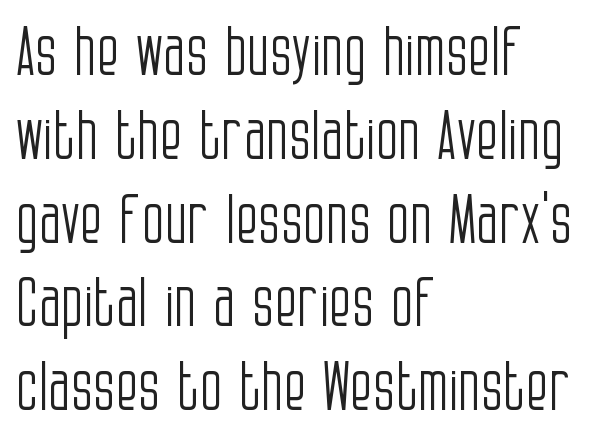
{"serif": "no", "italic": "no", "bold": "no", "weight": "light", "width": "condensed", "stroke_contrast": "low", "x_height": "large", "monospaced": "no", "underline": "no", "align": "left", "line_spacing": "normal", "line_spacing_ratio": 1.27, "letter_spacing": "normal", "letter_spacing_em": 0.0, "glyph_px": 66}
